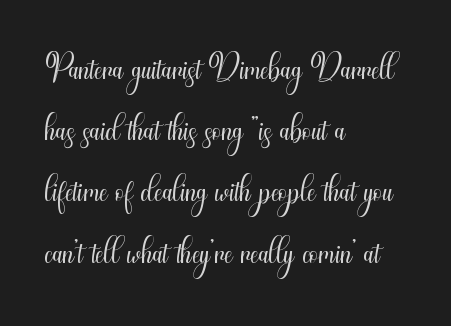
{"serif": "no", "bold": "no", "weight": "light", "width": "condensed", "stroke_contrast": "medium", "x_height": "small", "monospaced": "no", "underline": "no", "align": "left", "line_spacing_ratio": 1.2, "letter_spacing": "normal", "letter_spacing_em": 0.0, "glyph_px": 51}
